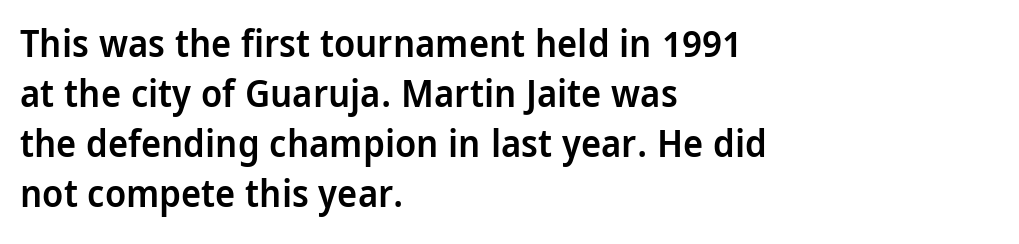
{"serif": "no", "italic": "no", "bold": "semi", "weight": "semibold", "width": "condensed", "stroke_contrast": "low", "x_height": "large", "monospaced": "no", "underline": "no", "align": "left", "line_spacing": "normal", "line_spacing_ratio": 1.32, "letter_spacing": "normal", "letter_spacing_em": 0.0, "glyph_px": 38}
